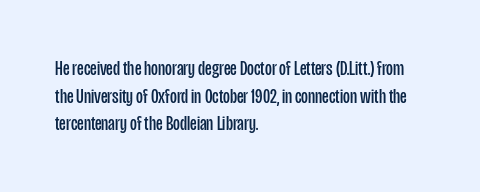
Every stem runs plumb, perpendicular to the baseline. Leftover space on each line is placed entirely after the last word. Check the space under the baseline: it is left empty. This reads as an unemphasized weight, regular at the heaviest. Caption: standard tracking, unaltered.
